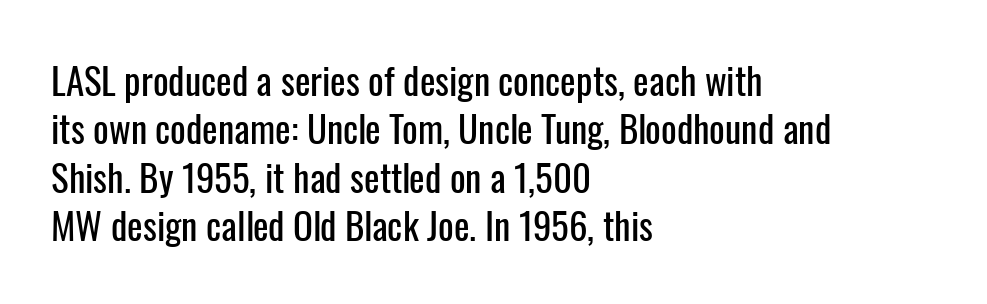
{"serif": "no", "italic": "no", "width": "condensed", "stroke_contrast": "low", "x_height": "medium", "monospaced": "no", "underline": "no", "align": "left", "line_spacing": "normal", "line_spacing_ratio": 1.31, "letter_spacing": "normal", "letter_spacing_em": 0.0, "glyph_px": 37}
